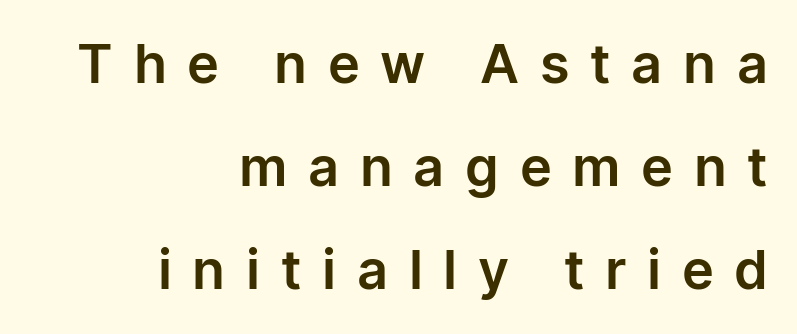
{"serif": "no", "italic": "no", "width": "normal", "stroke_contrast": "low", "x_height": "medium", "monospaced": "no", "underline": "no", "align": "right", "line_spacing": "loose", "line_spacing_ratio": 1.91, "letter_spacing": "wide", "letter_spacing_em": 0.42, "glyph_px": 54}
